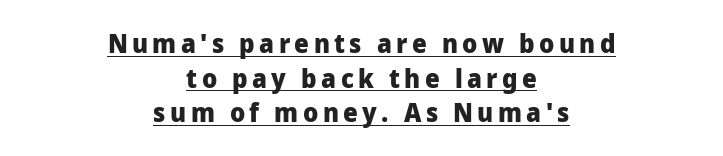
Q: Is the text bold? A: Yes.
Q: Is the text italic (slanted)? A: No, it is upright.
Q: Is the text underlined? A: Yes.
Q: How is the paragraph aligned? A: Centered.
Q: Is the spacing between lines tight, normal or loose? A: Normal.
